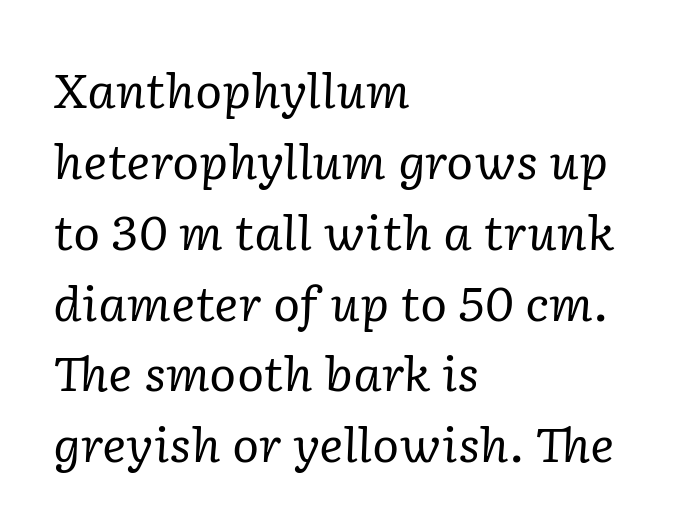
Rule under the text: the space is simply empty. The glyphs look as if they've been sheared to an angle. Is the type heavy? It reads as light-to-regular instead. Serifs: yes, visible at the terminals of the letterforms.
